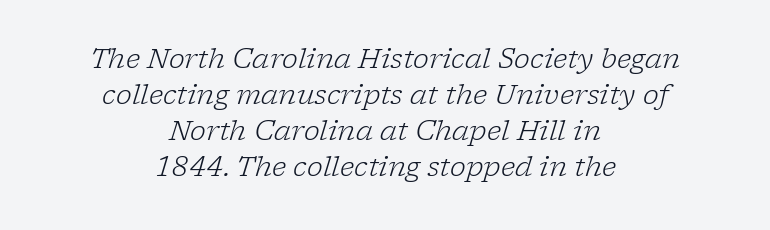
Q: Is the text bold? A: No.
Q: Is the text italic (slanted)? A: Yes, it leans right by about 17 degrees.
Q: Is the text underlined? A: No.
Q: How is the paragraph aligned? A: Centered.
Q: Is the spacing between letters normal or unusually wide? A: Normal.
Q: Is the spacing between lines tight, normal or loose? A: Normal.
